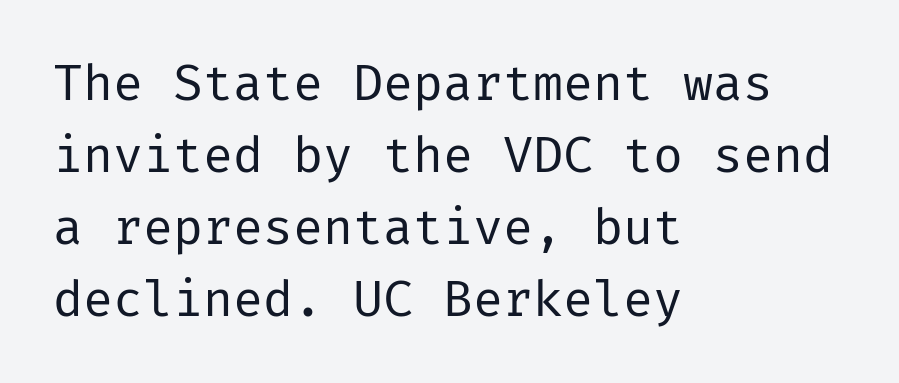
The type family on display is of the sans-serif kind. Nothing unusual about the tracking: characters are spaced as the font intends. Summary of vertical rhythm: regular, with standard interline spacing. No extra ink here — the face is not bold. Alignment: flush left.
